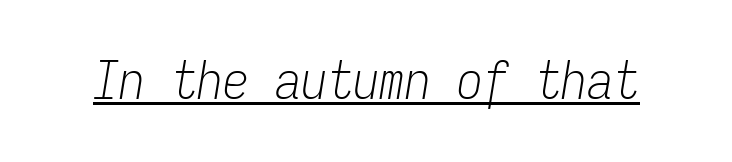
The glyphs are accompanied by a horizontal stroke just below them. No extra ink here — the face is not bold. A typesetter would call this zero additional tracking. If you drew a line through each stem, it would be angled. The letters march in equal steps, a hallmark of fixed-pitch type.
